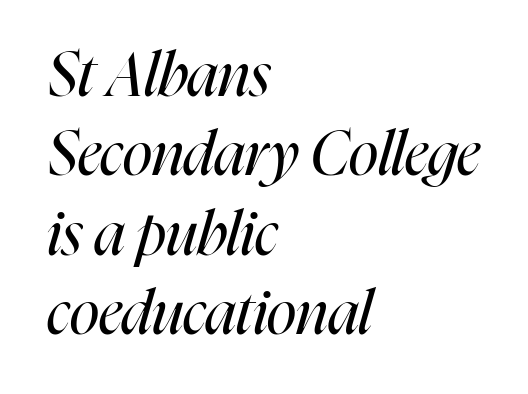
The image shows 61 px regular-weight, condensed type, italic (leaning right); set left-aligned, normal line spacing (1.3x), normal letter spacing, not underlined; high stroke contrast and a medium x-height.
